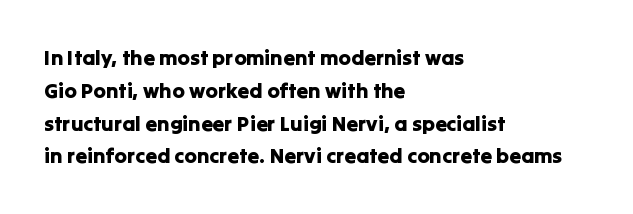
The image shows 21 px text type, upright; set left-aligned, normal line spacing (1.56x), normal letter spacing, not underlined.
